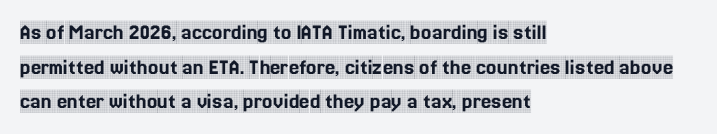
Students, observe: this is what conventionally led text looks like. Has an underline been added? It has not. Words appear dense and cohesive because spacing is normal. If you drew a ruler down the left edge, every line would touch it.
